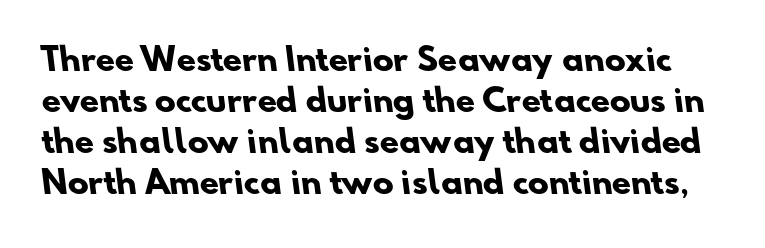
Nobody drew a line under any word here. The text was rendered using a sans face with plain stroke endings. The letters advance in unequal steps, a hallmark of proportional type. These lines keep a tight, regular rhythm from letter to letter. Quick note: interline space is typical.
